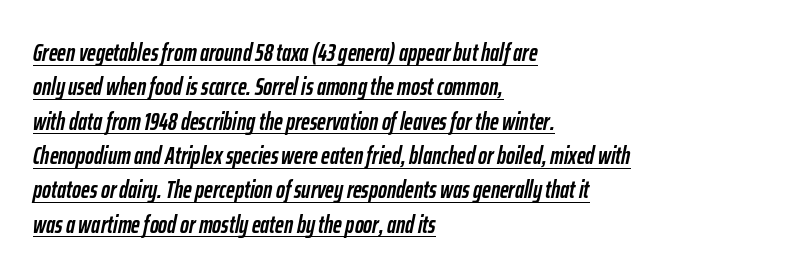
{"italic": "yes", "lean": "right", "slant_degrees": 12, "bold": "yes", "underline": "yes", "align": "left", "line_spacing": "normal", "line_spacing_ratio": 1.43, "letter_spacing": "normal", "letter_spacing_em": 0.0, "glyph_px": 24}
